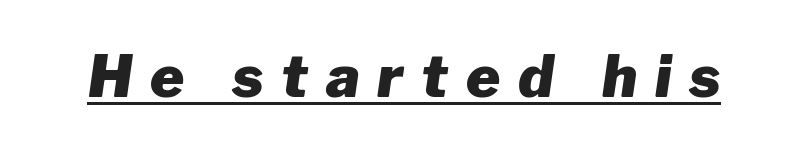
Q: Is the text bold? A: Yes.
Q: Is the text italic (slanted)? A: Yes, it leans right by about 8 degrees.
Q: Is the text underlined? A: Yes.
Q: Is the spacing between letters normal or unusually wide? A: Unusually wide.
Q: Width (condensed, normal, or wide)? A: Normal.
Q: Stroke contrast? A: Low.
Q: x-height? A: Medium.
Q: Monospaced? A: No.
